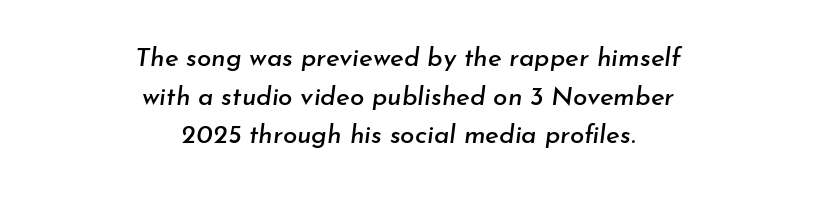
Q: Is the text italic (slanted)? A: Yes, it leans right by about 7 degrees.
Q: Is the text underlined? A: No.
Q: How is the paragraph aligned? A: Centered.
Q: Is the spacing between letters normal or unusually wide? A: Normal.
Q: Is the spacing between lines tight, normal or loose? A: Normal.
